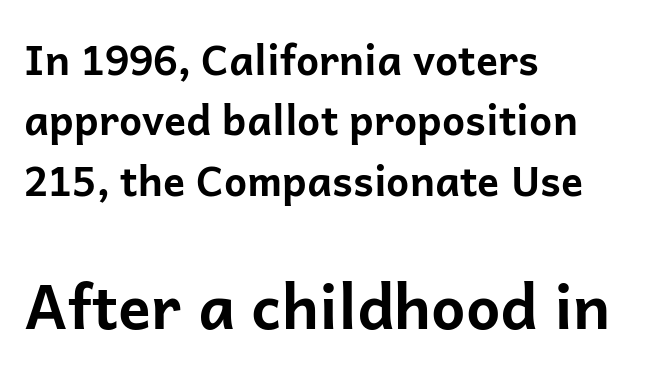
The typography opts for an upright posture over an oblique one. The lines sit at an ordinary, default distance from one another. Heavy, bold letterforms. Each letter keeps its own natural width here, so spacing adapts to shape. Honestly, there is no underline to notice here at all. This sample is left-justified, so line endings fall wherever the words run out.
